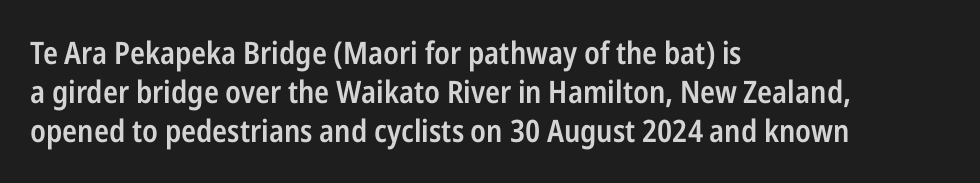
{"serif": "no", "italic": "no", "bold": "semi", "weight": "semibold", "width": "condensed", "stroke_contrast": "low", "x_height": "medium", "monospaced": "no", "underline": "no", "align": "left", "line_spacing": "normal", "line_spacing_ratio": 1.26, "letter_spacing": "normal", "letter_spacing_em": 0.0, "glyph_px": 31}
